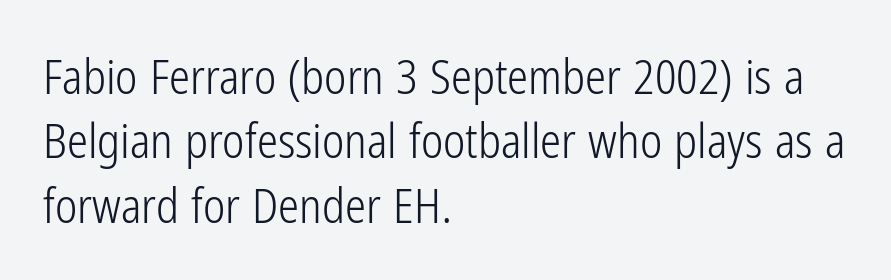
The image shows 47 px light, condensed sans-serif type, upright; set left-aligned, normal line spacing (1.37x), normal letter spacing, not underlined; low stroke contrast and a medium x-height.
